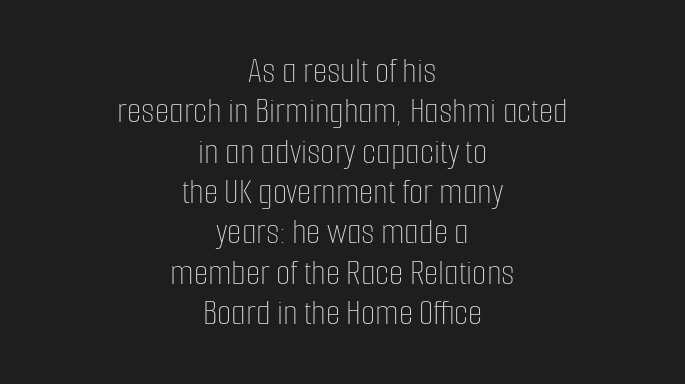
How are the letters spaced? Ordinarily, with no added tracking. Italic? Not at all — the glyphs are vertical. Students, observe: this is what under-led, compact text looks like. The strokes carry an ordinary text weight at most. Character widths vary here, with narrow letters taking less room than wide ones. Notice how the passage keeps no hard edge, just a central spine.
